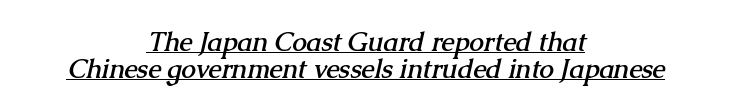
{"bold": "yes", "underline": "yes", "align": "center", "line_spacing": "tight", "line_spacing_ratio": 1.05, "letter_spacing": "normal", "letter_spacing_em": 0.0, "glyph_px": 26}
